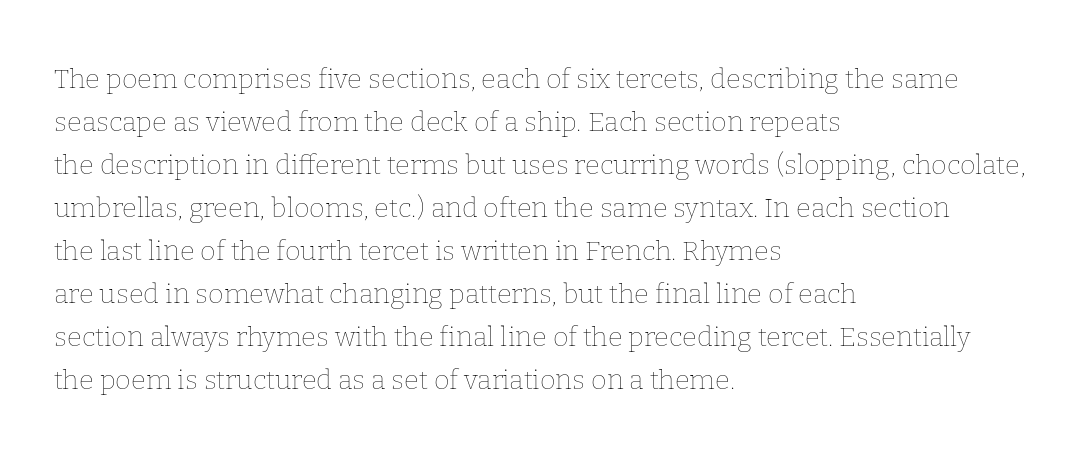
The image shows 27 px text type, upright; set left-aligned, normal line spacing (1.59x), normal letter spacing, not underlined.
